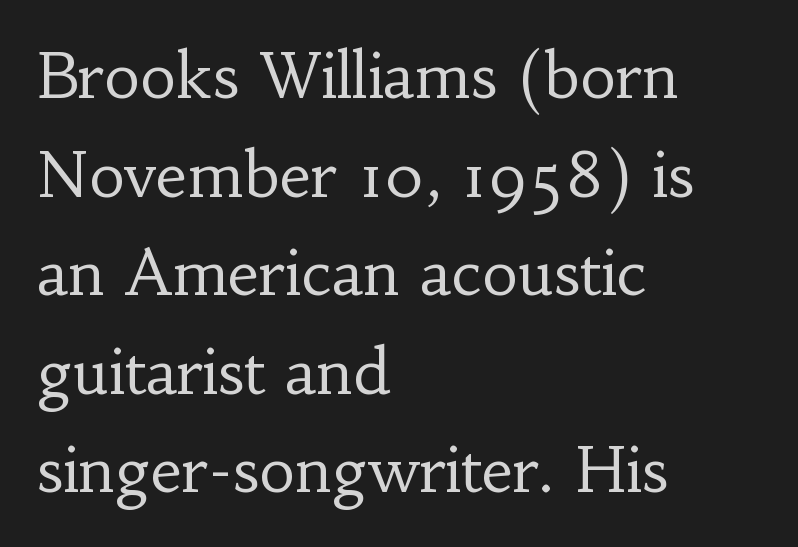
Vertical strokes here are truly vertical. This sample keeps an unexceptional amount of space between lines. Each letter's strokes conclude with small projecting serifs. A classic flush-left, rag-right setting is used for this passage.
